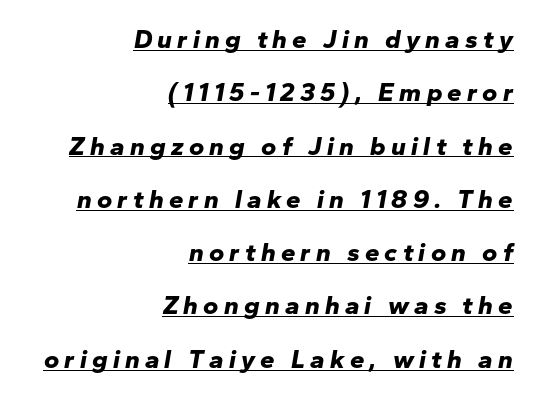
Short and long lines alike share a common ending point at right. This sample trades compactness for vertical openness between lines. Chunky letters — that's bold for sure. The words here are underlined.
